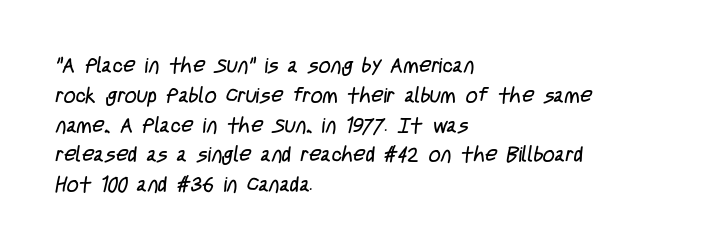
A quiet, ordinary-to-light weight characterises the typeface. This sample uses plain, unmodified letter spacing. Honestly, the row spacing looks completely unremarkable. The paragraph has a hard left edge and a soft right edge. Beneath every word, the page is bare.
